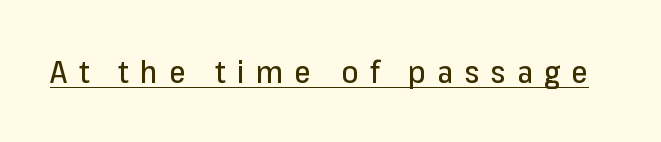
The image shows 30 px sans-serif type, upright; set unusually wide letter spacing (+0.38 em), underlined; low stroke contrast and a medium x-height.
